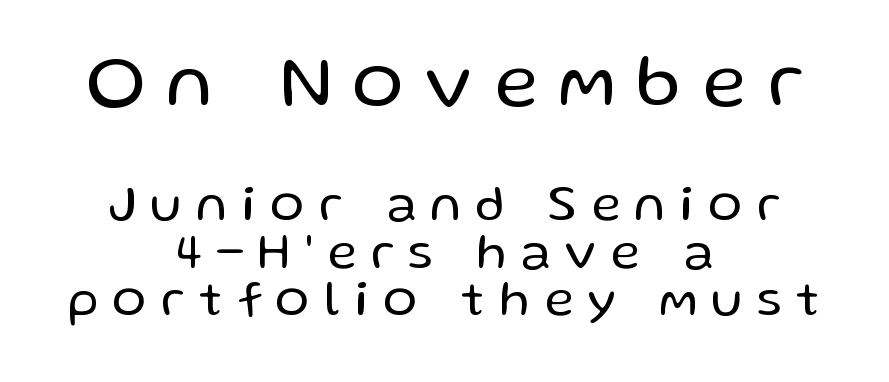
The image shows 75 px regular-weight sans-serif type, upright; set centered, tight line spacing (0.95x), unusually wide letter spacing (+0.3 em), not underlined; the first (top) block is 1.5x larger; low stroke contrast and a medium x-height.
